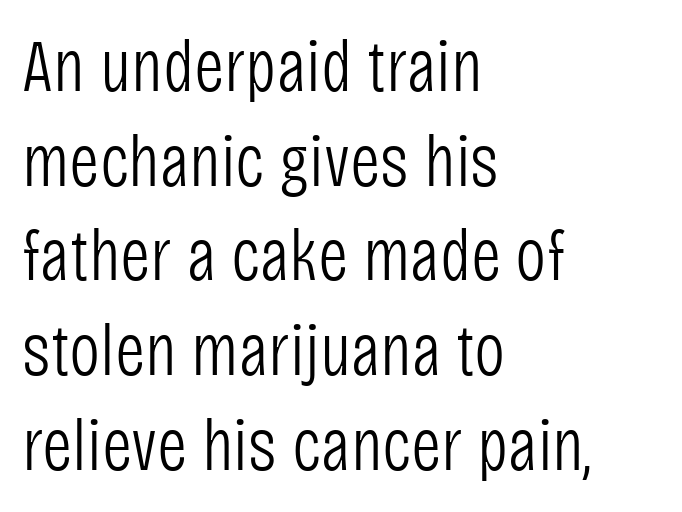
The image shows 74 px light, condensed sans-serif type, upright; set left-aligned, normal line spacing (1.28x), normal letter spacing, not underlined; low stroke contrast and a large x-height.
